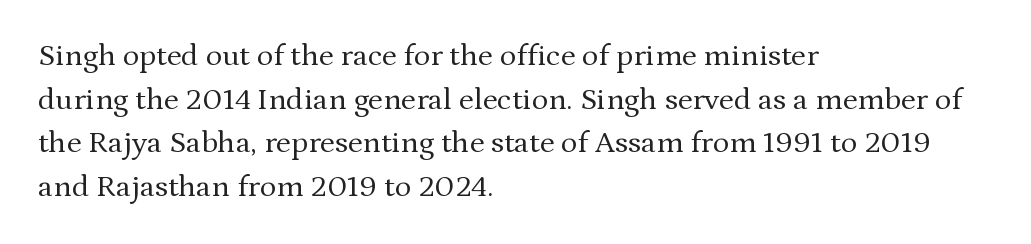
Q: Is the text bold? A: No.
Q: Is the text italic (slanted)? A: No, it is upright.
Q: Is the typeface a serif or a sans-serif typeface? A: Serif.
Q: Is the text underlined? A: No.
Q: How is the paragraph aligned? A: Left-aligned.
Q: Is the spacing between letters normal or unusually wide? A: Normal.
Q: Is the spacing between lines tight, normal or loose? A: Normal.
Q: Width (condensed, normal, or wide)? A: Normal.
Q: Stroke contrast? A: Medium.
Q: x-height? A: Medium.
Q: Monospaced? A: No.
